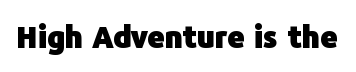
Q: Is the text bold? A: Yes.
Q: Is the text italic (slanted)? A: No, it is upright.
Q: Is the typeface a serif or a sans-serif typeface? A: Sans-serif.
Q: Is the text underlined? A: No.
Q: Is the spacing between letters normal or unusually wide? A: Normal.
Q: Width (condensed, normal, or wide)? A: Normal.
Q: Stroke contrast? A: Low.
Q: x-height? A: Medium.
Q: Monospaced? A: No.
